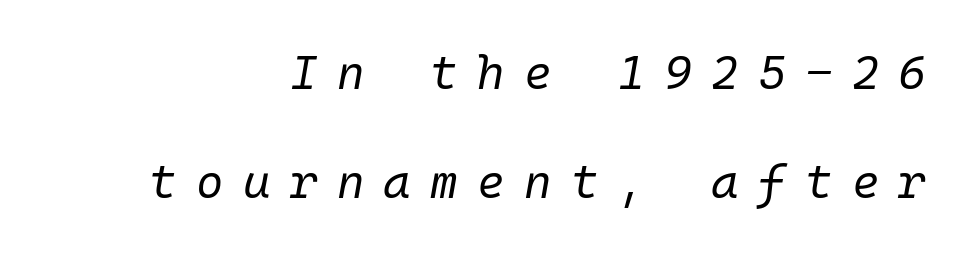
The image shows 47 px regular-weight type, italic (leaning right); set loose line spacing (2.31x), unusually wide letter spacing (+0.41 em), not underlined; low stroke contrast and a medium x-height.
